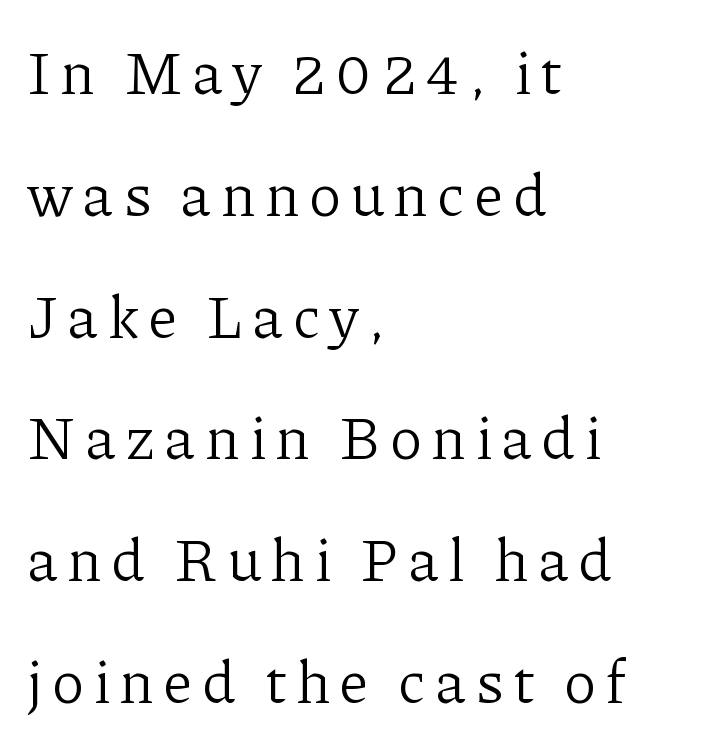
Q: Is the text bold? A: No.
Q: Is the text italic (slanted)? A: No, it is upright.
Q: Is the typeface a serif or a sans-serif typeface? A: Serif.
Q: Is the text underlined? A: No.
Q: How is the paragraph aligned? A: Left-aligned.
Q: Is the spacing between lines tight, normal or loose? A: Loose.
Q: Width (condensed, normal, or wide)? A: Normal.
Q: Stroke contrast? A: Low.
Q: x-height? A: Medium.
Q: Monospaced? A: No.
